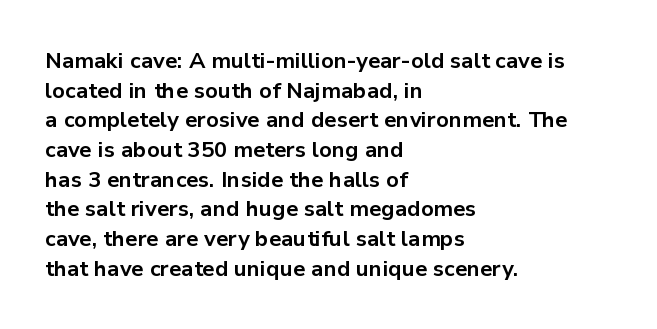
The image shows 22 px bold type, upright; set left-aligned, normal line spacing (1.35x), normal letter spacing, not underlined.
